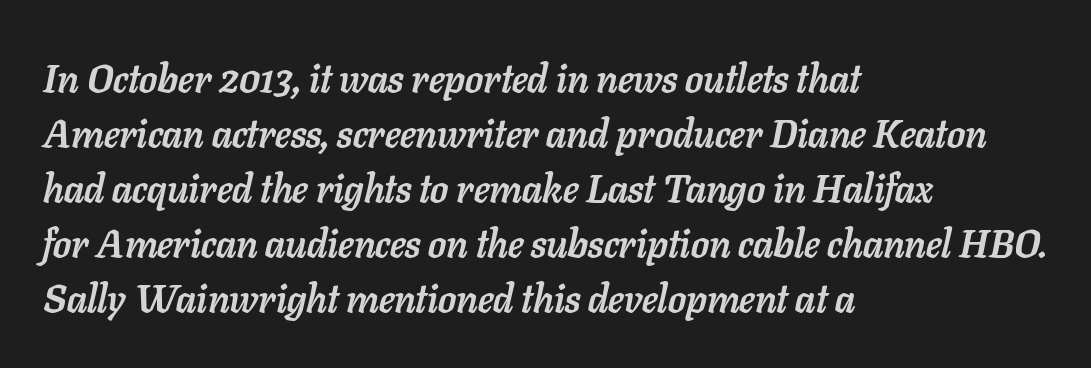
Q: Is the text bold? A: Yes.
Q: Is the text italic (slanted)? A: Yes, it leans right by about 11 degrees.
Q: Is the text underlined? A: No.
Q: How is the paragraph aligned? A: Left-aligned.
Q: Is the spacing between letters normal or unusually wide? A: Normal.
Q: Is the spacing between lines tight, normal or loose? A: Normal.
Q: Width (condensed, normal, or wide)? A: Normal.
Q: Stroke contrast? A: Low.
Q: x-height? A: Medium.
Q: Monospaced? A: No.
